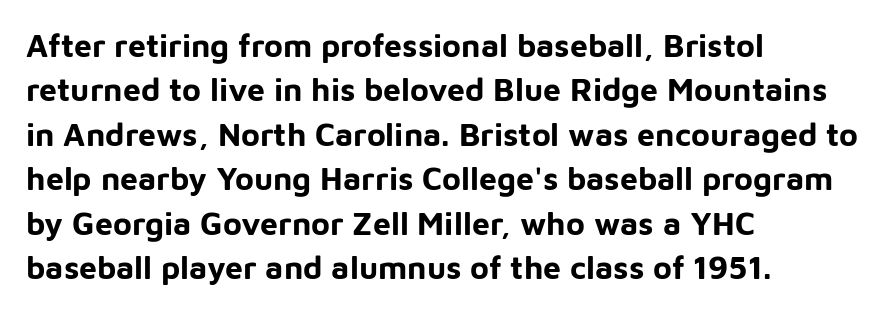
{"serif": "no", "italic": "no", "bold": "yes", "weight": "bold", "width": "normal", "stroke_contrast": "low", "x_height": "medium", "monospaced": "no", "underline": "no", "align": "left", "line_spacing": "normal", "line_spacing_ratio": 1.39, "letter_spacing": "normal", "letter_spacing_em": 0.0, "glyph_px": 32}
